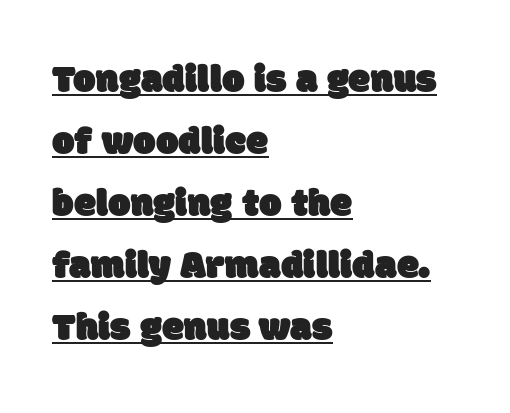
Q: Is the typeface a serif or a sans-serif typeface? A: Sans-serif.
Q: Is the text underlined? A: Yes.
Q: How is the paragraph aligned? A: Left-aligned.
Q: Is the spacing between letters normal or unusually wide? A: Normal.
Q: Is the spacing between lines tight, normal or loose? A: Normal.
Q: Width (condensed, normal, or wide)? A: Normal.
Q: Stroke contrast? A: Low.
Q: x-height? A: Large.
Q: Monospaced? A: No.
